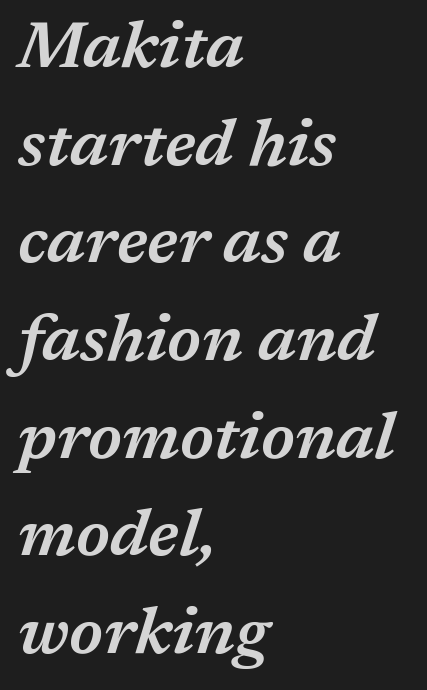
Q: Is the text bold? A: Semi-bold.
Q: Is the text italic (slanted)? A: Yes, it leans right by about 17 degrees.
Q: Is the text underlined? A: No.
Q: How is the paragraph aligned? A: Left-aligned.
Q: Is the spacing between letters normal or unusually wide? A: Normal.
Q: Is the spacing between lines tight, normal or loose? A: Normal.
Q: Width (condensed, normal, or wide)? A: Normal.
Q: Stroke contrast? A: Medium.
Q: x-height? A: Medium.
Q: Monospaced? A: No.
